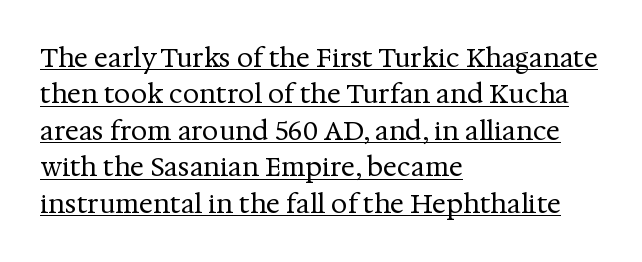
The image shows 26 px text type, upright; set left-aligned, normal line spacing (1.4x), normal letter spacing, underlined.
